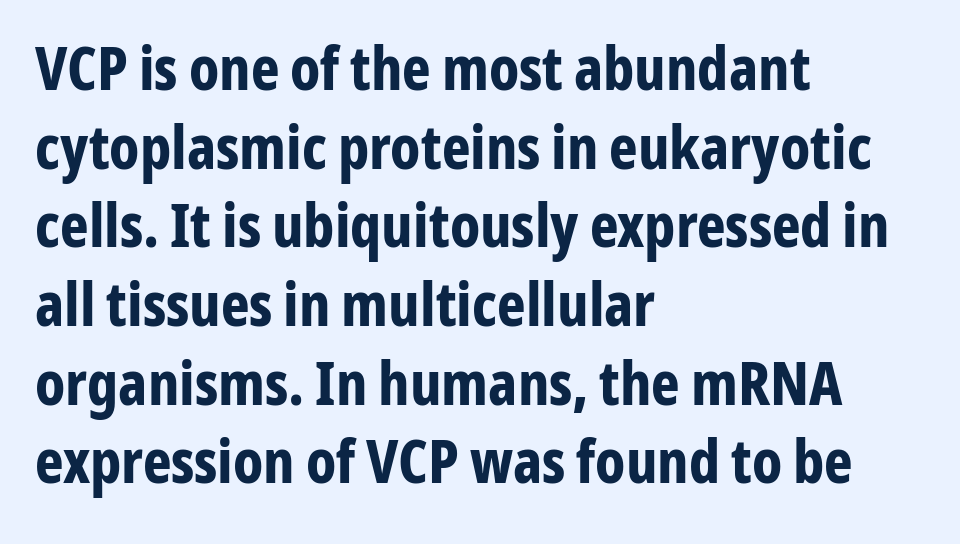
{"serif": "no", "italic": "no", "bold": "yes", "weight": "bold", "width": "condensed", "stroke_contrast": "low", "x_height": "medium", "monospaced": "no", "underline": "no", "align": "left", "line_spacing": "normal", "line_spacing_ratio": 1.29, "letter_spacing": "normal", "letter_spacing_em": 0.0, "glyph_px": 61}
